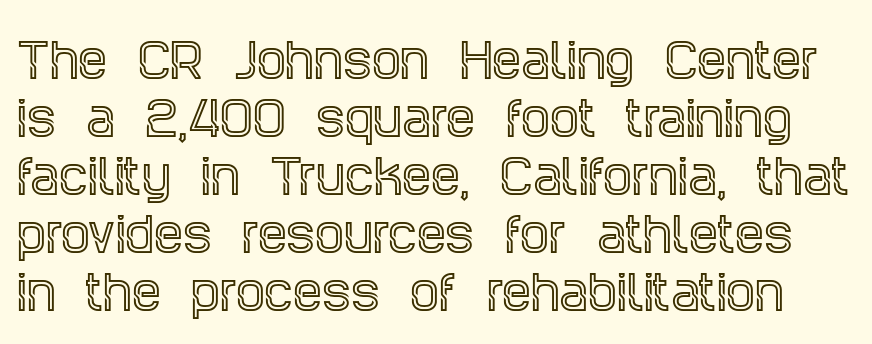
Q: Is the text italic (slanted)? A: No, it is upright.
Q: Is the typeface a serif or a sans-serif typeface? A: Serif.
Q: Is the text underlined? A: No.
Q: Is the spacing between letters normal or unusually wide? A: Normal.
Q: Is the spacing between lines tight, normal or loose? A: Normal.
Q: Width (condensed, normal, or wide)? A: Condensed.
Q: x-height? A: Large.
Q: Monospaced? A: No.
